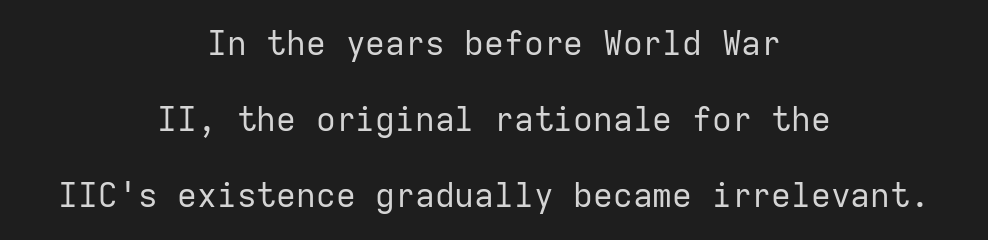
This is roman type, the default non-slanted kind. Tracking value appears to be zero — textbook default spacing. A student would call this center alignment; a typographer would say set centered. Caption: face not bold, strokes unweighted.
